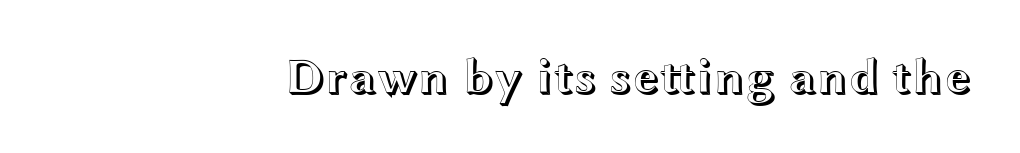
The image shows 49 px wide type, upright; set right-aligned, normal letter spacing, not underlined; a medium x-height.
